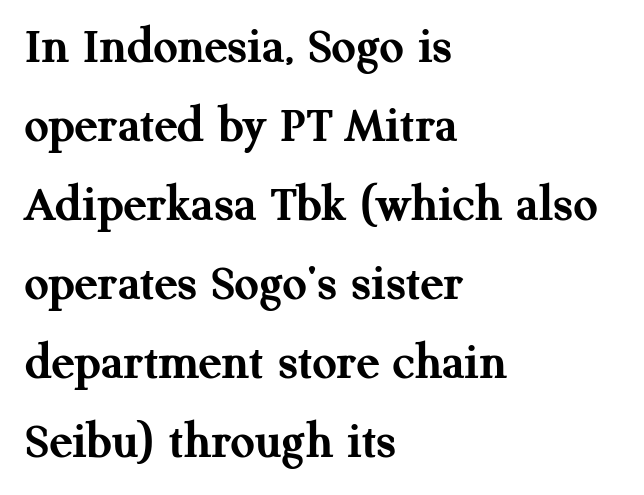
Classification — serif. The lines in this sample share a left origin and differ only in where they stop. Underlining? Definitely not there. Nobody touched the tracking dial on this one.
